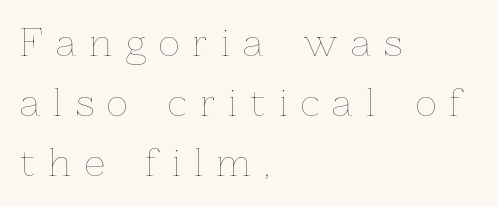
Q: Is the text bold? A: No.
Q: Is the text italic (slanted)? A: No, it is upright.
Q: Is the text underlined? A: No.
Q: How is the paragraph aligned? A: Left-aligned.
Q: Is the spacing between letters normal or unusually wide? A: Unusually wide.
Q: Is the spacing between lines tight, normal or loose? A: Normal.
Q: Width (condensed, normal, or wide)? A: Normal.
Q: Stroke contrast? A: Low.
Q: x-height? A: Medium.
Q: Monospaced? A: No.
